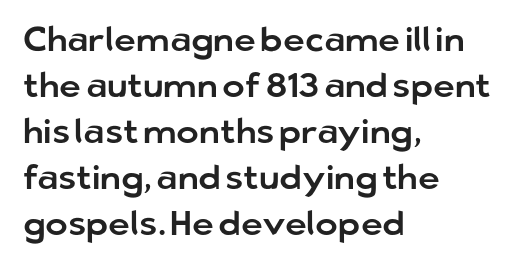
The image shows 34 px sans-serif type, upright; set left-aligned, normal line spacing (1.35x), normal letter spacing, not underlined; low stroke contrast and a medium x-height.
